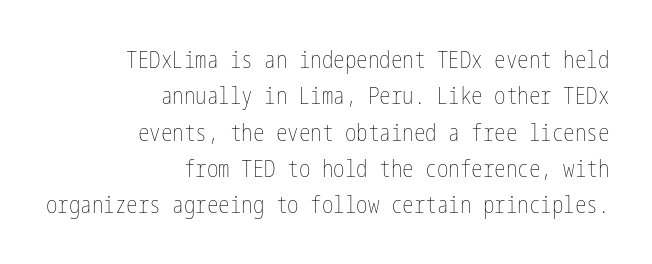
The lettering stays uniformly vertical, giving the passage a roman look. Is the type heavy? It reads as light-to-regular instead. Caption: multi-line text, flush right, ragged left. The foot of each line stays bare and open.
